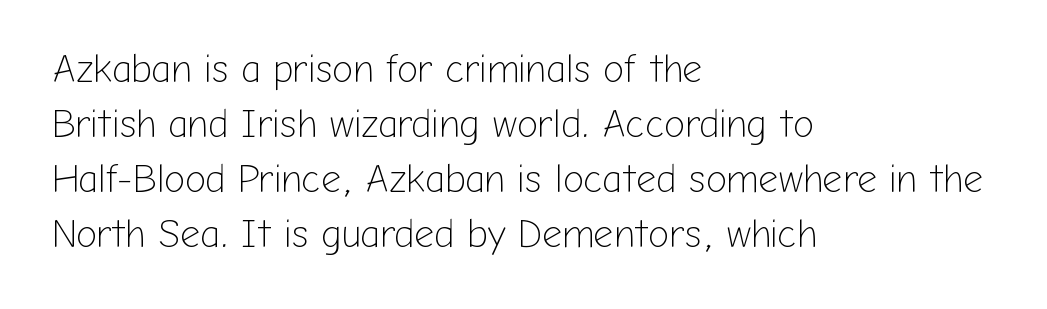
Q: Is the text bold? A: No.
Q: Is the text italic (slanted)? A: No, it is upright.
Q: Is the typeface a serif or a sans-serif typeface? A: Sans-serif.
Q: Is the text underlined? A: No.
Q: How is the paragraph aligned? A: Left-aligned.
Q: Is the spacing between letters normal or unusually wide? A: Normal.
Q: Is the spacing between lines tight, normal or loose? A: Normal.
Q: Width (condensed, normal, or wide)? A: Normal.
Q: Stroke contrast? A: Low.
Q: x-height? A: Medium.
Q: Monospaced? A: No.
